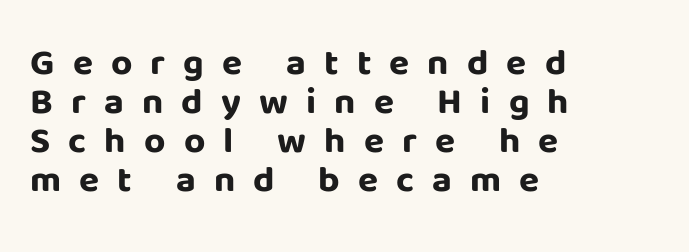
Q: Is the text bold? A: Yes.
Q: Is the text italic (slanted)? A: No, it is upright.
Q: Is the typeface a serif or a sans-serif typeface? A: Sans-serif.
Q: Is the text underlined? A: No.
Q: How is the paragraph aligned? A: Left-aligned.
Q: Is the spacing between letters normal or unusually wide? A: Unusually wide.
Q: Is the spacing between lines tight, normal or loose? A: Tight.
Q: Width (condensed, normal, or wide)? A: Normal.
Q: Stroke contrast? A: Low.
Q: x-height? A: Large.
Q: Monospaced? A: No.
